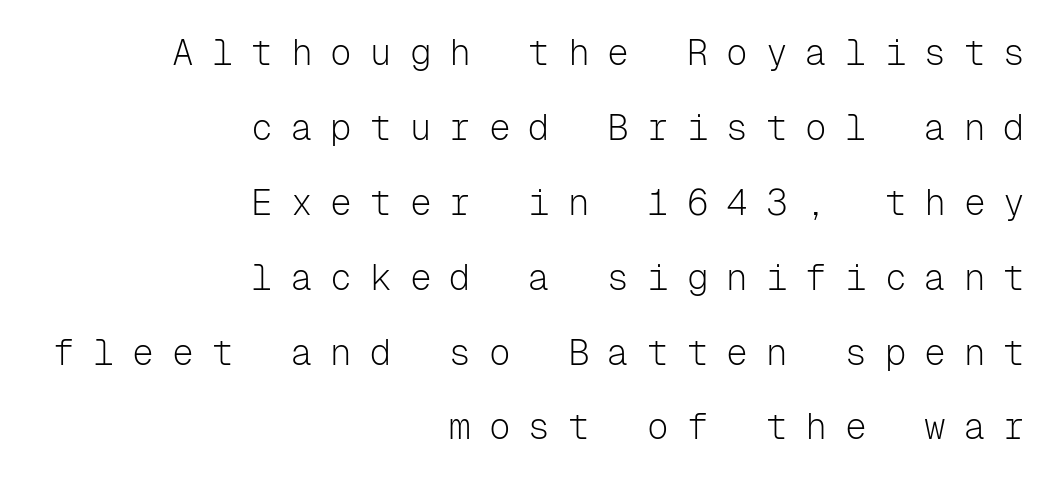
Q: Is the text bold? A: No.
Q: Is the text italic (slanted)? A: No, it is upright.
Q: Is the typeface a serif or a sans-serif typeface? A: Sans-serif.
Q: Is the text underlined? A: No.
Q: How is the paragraph aligned? A: Right-aligned.
Q: Is the spacing between letters normal or unusually wide? A: Unusually wide.
Q: Is the spacing between lines tight, normal or loose? A: Loose.
Q: Width (condensed, normal, or wide)? A: Normal.
Q: Stroke contrast? A: Low.
Q: x-height? A: Medium.
Q: Monospaced? A: Yes.
